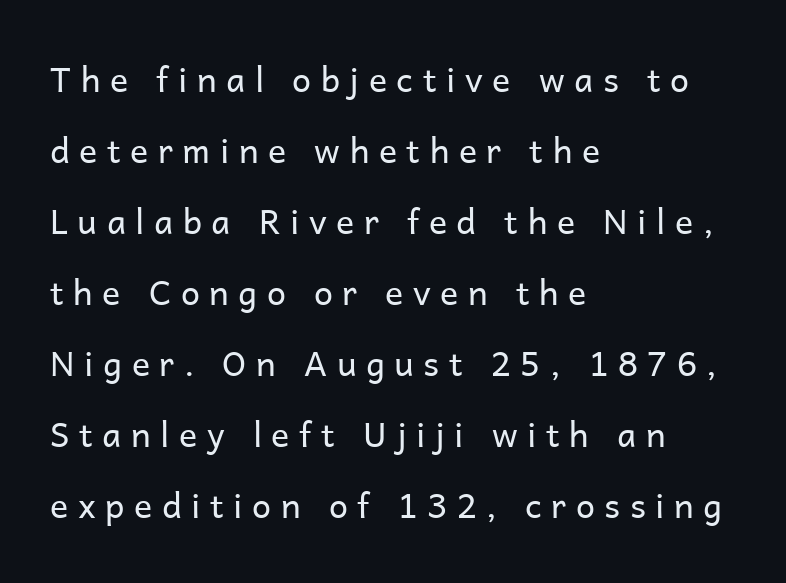
{"serif": "no", "italic": "no", "bold": "no", "weight": "regular", "width": "normal", "stroke_contrast": "low", "x_height": "medium", "monospaced": "no", "underline": "no", "align": "left", "line_spacing": "loose", "line_spacing_ratio": 2.09, "letter_spacing": "wide", "letter_spacing_em": 0.28, "glyph_px": 34}
